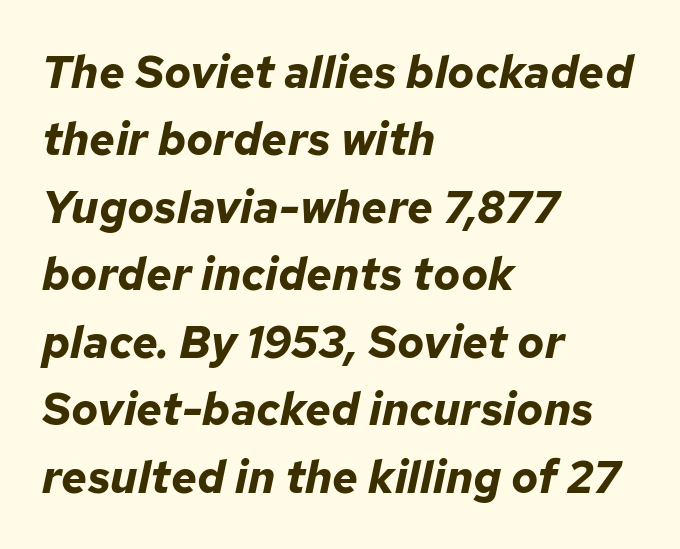
Q: Is the text bold? A: Yes.
Q: Is the text italic (slanted)? A: Yes, it leans right by about 12 degrees.
Q: Is the text underlined? A: No.
Q: How is the paragraph aligned? A: Left-aligned.
Q: Is the spacing between letters normal or unusually wide? A: Normal.
Q: Is the spacing between lines tight, normal or loose? A: Normal.
Q: Width (condensed, normal, or wide)? A: Normal.
Q: Stroke contrast? A: Low.
Q: x-height? A: Medium.
Q: Monospaced? A: No.
